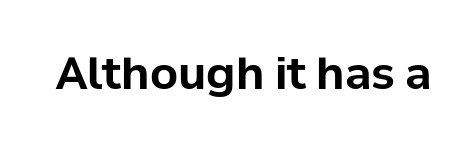
{"serif": "no", "italic": "no", "bold": "yes", "weight": "bold", "width": "normal", "stroke_contrast": "low", "x_height": "medium", "monospaced": "no", "underline": "no", "letter_spacing": "normal", "letter_spacing_em": 0.0, "glyph_px": 44}
